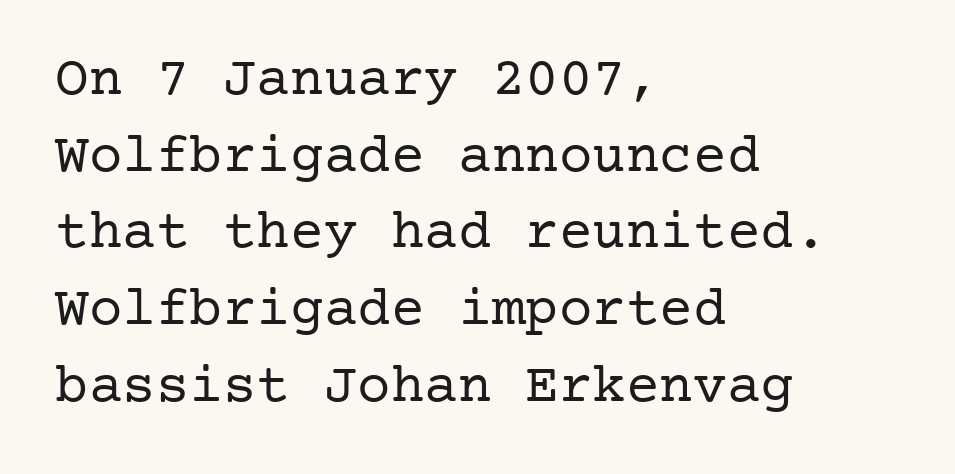
The image shows 56 px regular-weight serif type, upright; set left-aligned, normal line spacing (1.37x), normal letter spacing, not underlined; low stroke contrast and a medium x-height.
